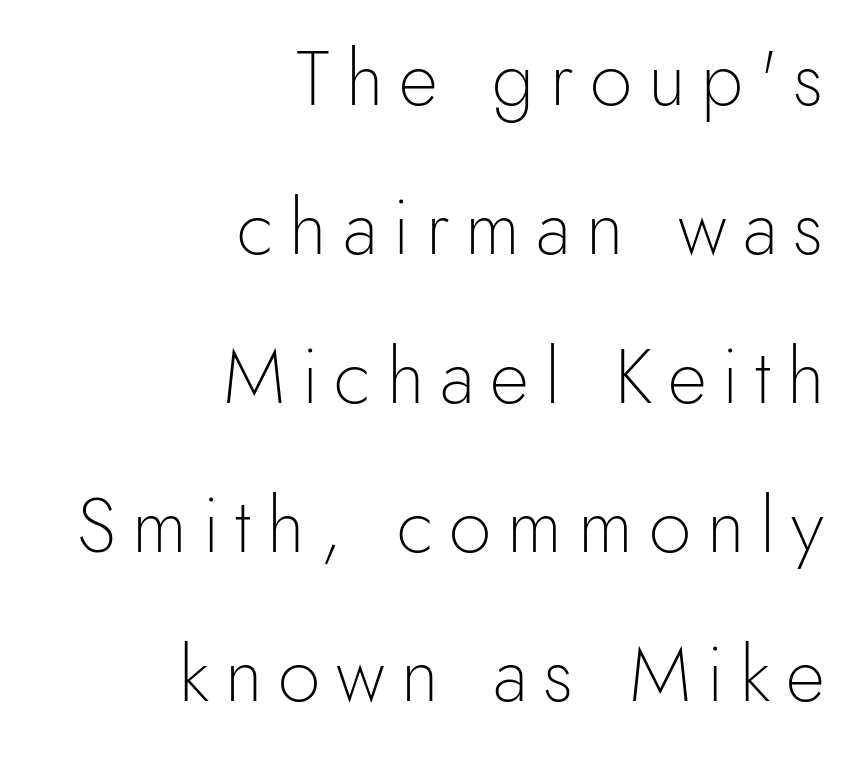
The image shows 76 px light sans-serif type, upright; set right-aligned, loose line spacing (1.96x), unusually wide letter spacing (+0.21 em), not underlined; a small x-height.
